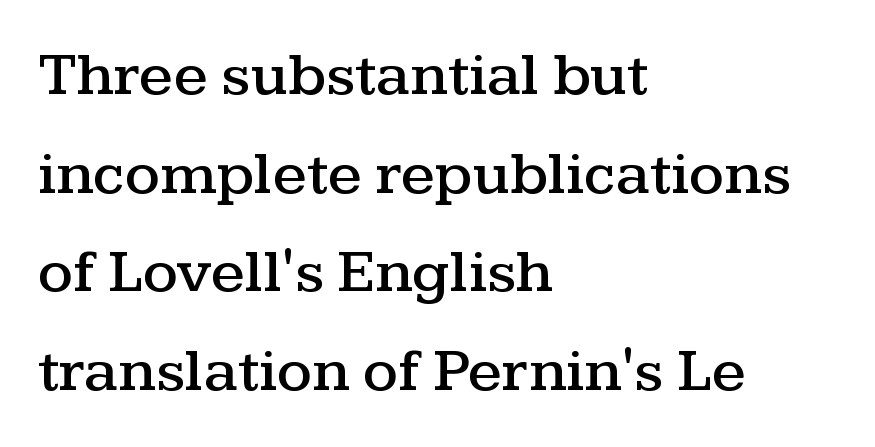
{"serif": "yes", "italic": "no", "width": "wide", "stroke_contrast": "medium", "x_height": "medium", "monospaced": "no", "underline": "no", "align": "left", "line_spacing": "normal", "line_spacing_ratio": 1.59, "letter_spacing": "normal", "letter_spacing_em": 0.0, "glyph_px": 62}
